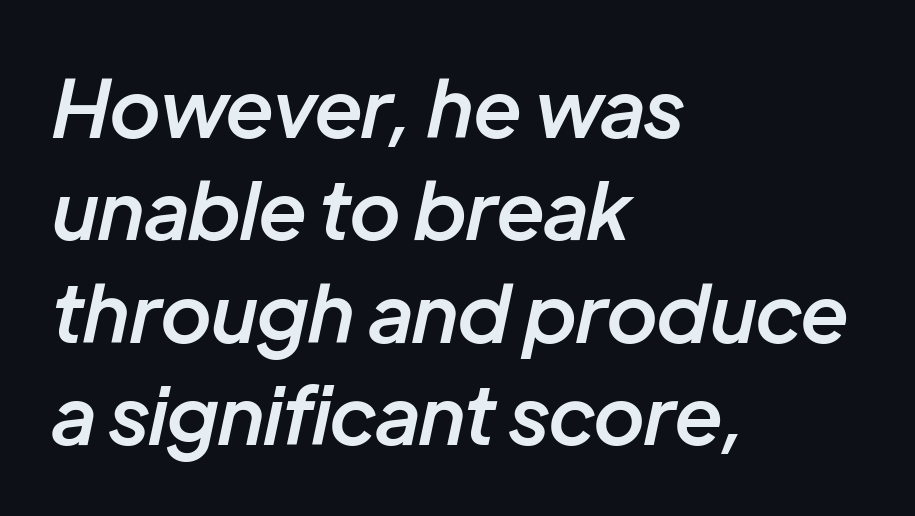
Q: Is the text bold? A: Semi-bold.
Q: Is the text italic (slanted)? A: Yes, it leans right by about 12 degrees.
Q: Is the text underlined? A: No.
Q: How is the paragraph aligned? A: Left-aligned.
Q: Is the spacing between letters normal or unusually wide? A: Normal.
Q: Is the spacing between lines tight, normal or loose? A: Normal.
Q: Width (condensed, normal, or wide)? A: Normal.
Q: Stroke contrast? A: Low.
Q: x-height? A: Medium.
Q: Monospaced? A: No.
